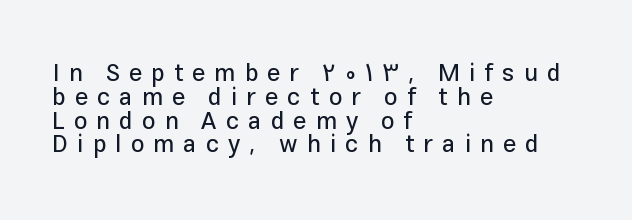
Left-aligned paragraph, ragged on the right. Whoever set this chose condensed vertical rhythm over breathing room. This is roman type, the default non-slanted kind. Glyph-to-glyph distance is far greater than everyday printed text.
